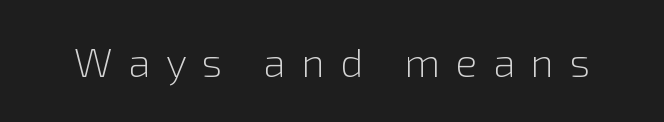
The typesetting does not lean heavy: it is not bold. A clean baseline with only descenders dipping below it. Looks like regular typesetting: each glyph gets only the width it needs. Observe the wide spacing: letters keep a clear distance from each other.
